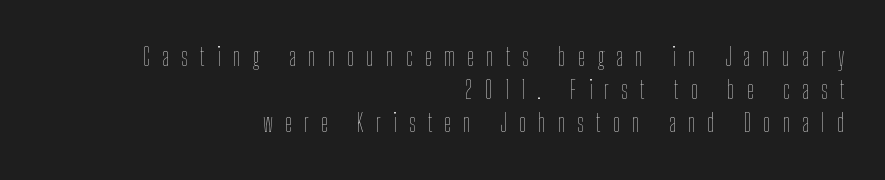
Q: Is the text bold? A: No.
Q: Is the text italic (slanted)? A: No, it is upright.
Q: Is the text underlined? A: No.
Q: How is the paragraph aligned? A: Right-aligned.
Q: Is the spacing between letters normal or unusually wide? A: Unusually wide.
Q: Is the spacing between lines tight, normal or loose? A: Normal.
